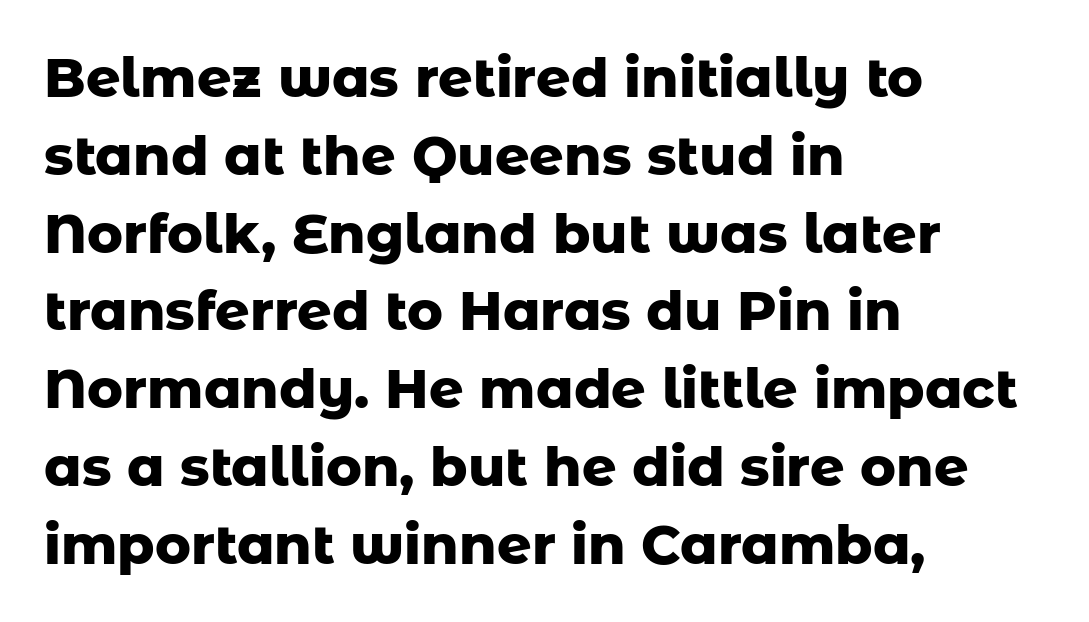
{"serif": "no", "italic": "no", "bold": "yes", "weight": "heavy", "width": "normal", "stroke_contrast": "low", "x_height": "medium", "monospaced": "no", "underline": "no", "align": "left", "line_spacing": "normal", "line_spacing_ratio": 1.44, "letter_spacing": "normal", "letter_spacing_em": 0.0, "glyph_px": 54}
